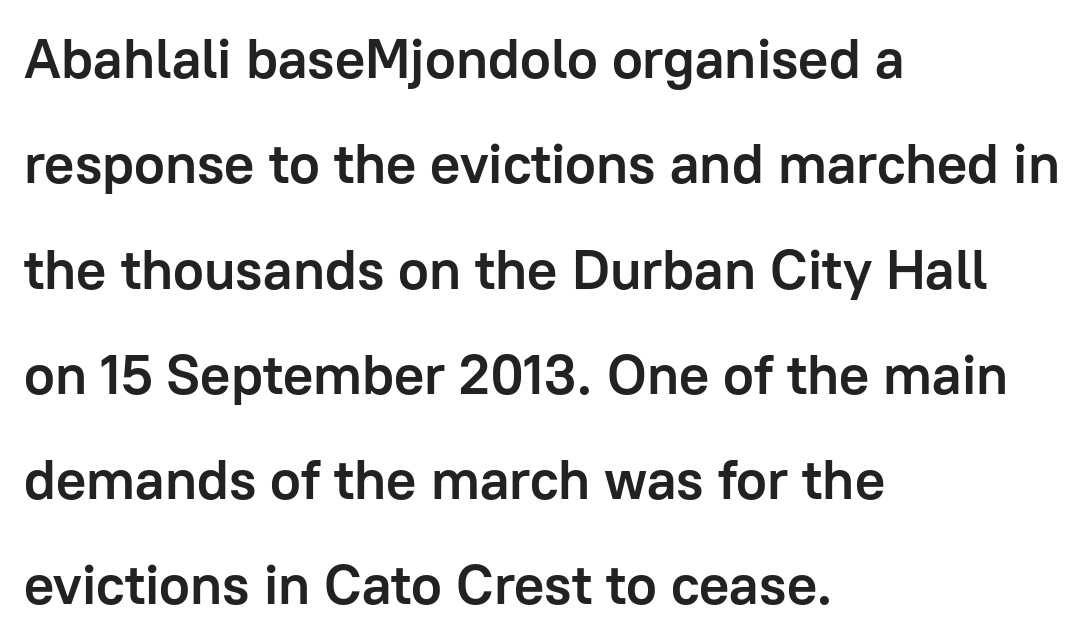
Q: Is the text bold? A: Yes.
Q: Is the text italic (slanted)? A: No, it is upright.
Q: Is the typeface a serif or a sans-serif typeface? A: Sans-serif.
Q: Is the text underlined? A: No.
Q: How is the paragraph aligned? A: Left-aligned.
Q: Is the spacing between letters normal or unusually wide? A: Normal.
Q: Width (condensed, normal, or wide)? A: Normal.
Q: Stroke contrast? A: Low.
Q: x-height? A: Medium.
Q: Monospaced? A: No.
